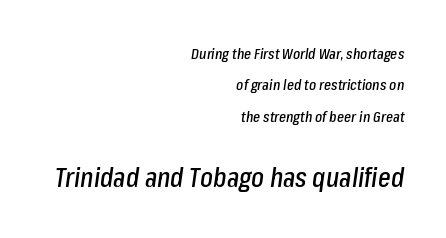
Q: Is the text italic (slanted)? A: Yes, it leans right by about 8 degrees.
Q: Is the text underlined? A: No.
Q: How is the paragraph aligned? A: Right-aligned.
Q: Is the spacing between letters normal or unusually wide? A: Normal.
Q: Is the spacing between lines tight, normal or loose? A: Loose.
Q: Which block of text is set in a larger size, the first (top) or the second (bottom)? A: The second (bottom) one.
